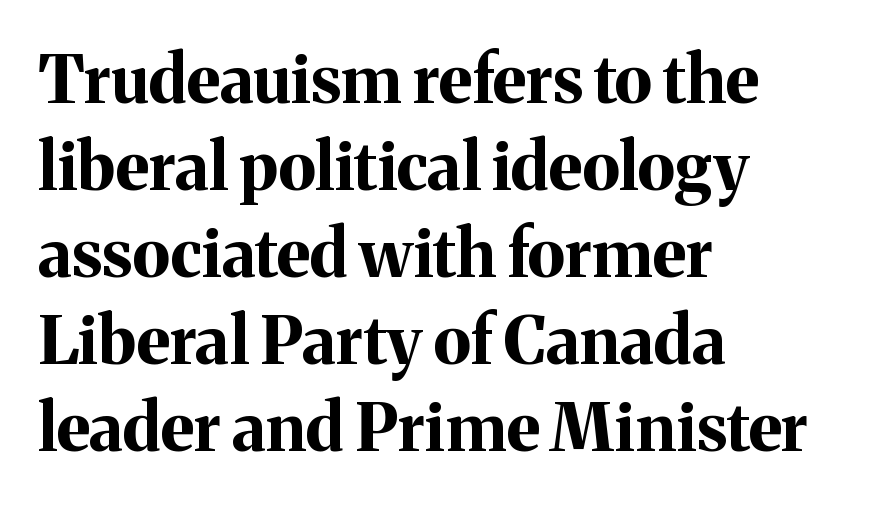
Q: Is the text bold? A: Yes.
Q: Is the text italic (slanted)? A: No, it is upright.
Q: Is the typeface a serif or a sans-serif typeface? A: Serif.
Q: Is the text underlined? A: No.
Q: How is the paragraph aligned? A: Left-aligned.
Q: Is the spacing between letters normal or unusually wide? A: Normal.
Q: Is the spacing between lines tight, normal or loose? A: Normal.
Q: Width (condensed, normal, or wide)? A: Normal.
Q: Stroke contrast? A: Medium.
Q: x-height? A: Medium.
Q: Monospaced? A: No.
